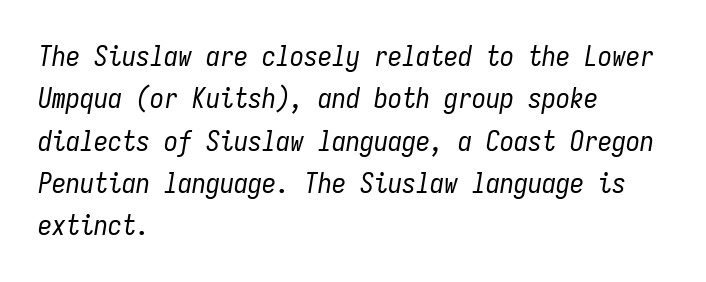
Q: Is the text bold? A: No.
Q: Is the text italic (slanted)? A: Yes, it leans right by about 9 degrees.
Q: Is the text underlined? A: No.
Q: How is the paragraph aligned? A: Left-aligned.
Q: Is the spacing between letters normal or unusually wide? A: Normal.
Q: Is the spacing between lines tight, normal or loose? A: Normal.
Q: Width (condensed, normal, or wide)? A: Condensed.
Q: Stroke contrast? A: Low.
Q: x-height? A: Medium.
Q: Monospaced? A: Yes.
